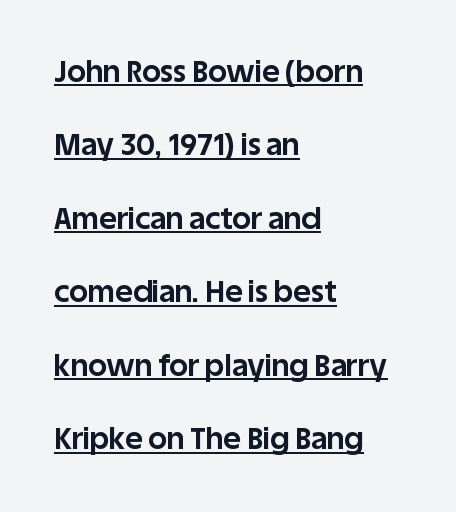
{"serif": "no", "italic": "no", "bold": "yes", "weight": "bold", "width": "normal", "stroke_contrast": "low", "x_height": "large", "monospaced": "no", "underline": "yes", "align": "left", "line_spacing": "loose", "line_spacing_ratio": 2.45, "letter_spacing": "normal", "letter_spacing_em": 0.0, "glyph_px": 30}
